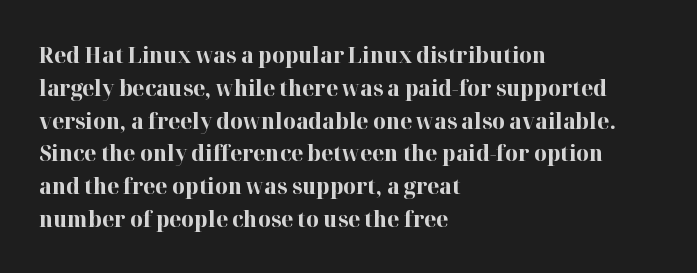
The image shows 22 px bold type, upright; set left-aligned, normal line spacing (1.49x), normal letter spacing, not underlined.
